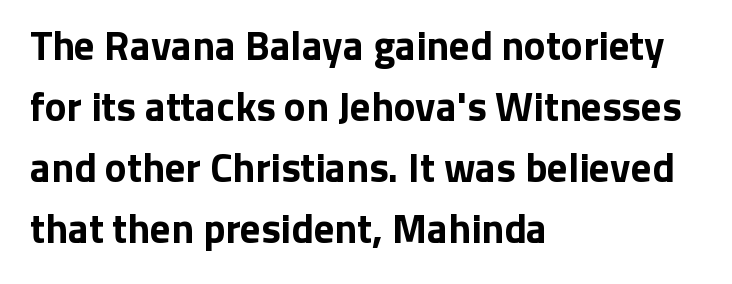
Q: Is the text bold? A: Yes.
Q: Is the text italic (slanted)? A: No, it is upright.
Q: Is the typeface a serif or a sans-serif typeface? A: Sans-serif.
Q: Is the text underlined? A: No.
Q: How is the paragraph aligned? A: Left-aligned.
Q: Is the spacing between letters normal or unusually wide? A: Normal.
Q: Is the spacing between lines tight, normal or loose? A: Normal.
Q: Width (condensed, normal, or wide)? A: Normal.
Q: Stroke contrast? A: Low.
Q: x-height? A: Medium.
Q: Monospaced? A: No.
